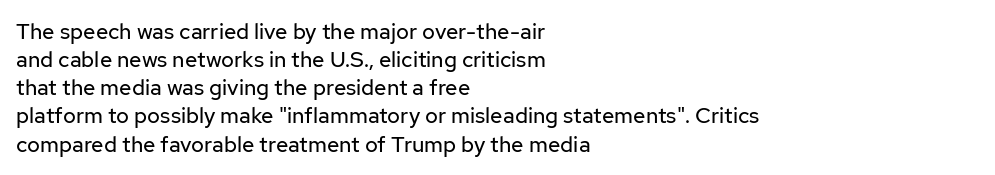
Q: Is the text bold? A: No.
Q: Is the text italic (slanted)? A: No, it is upright.
Q: Is the text underlined? A: No.
Q: How is the paragraph aligned? A: Left-aligned.
Q: Is the spacing between letters normal or unusually wide? A: Normal.
Q: Is the spacing between lines tight, normal or loose? A: Normal.
